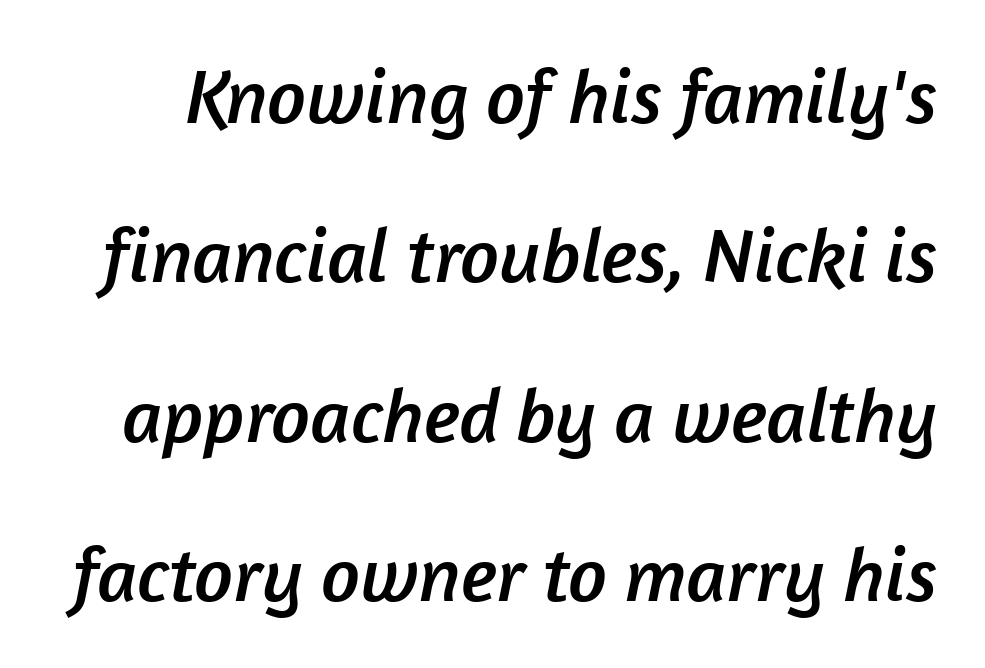
The image shows 77 px sans-serif type; set loose line spacing (2.07x), normal letter spacing, not underlined; low stroke contrast and a medium x-height.
